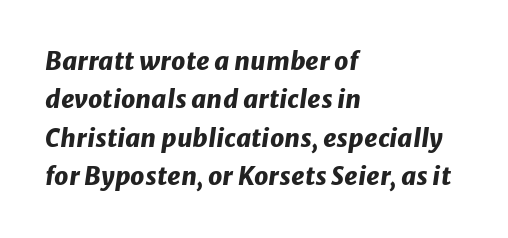
{"italic": "yes", "lean": "right", "slant_degrees": 8, "bold": "yes", "underline": "no", "align": "left", "line_spacing": "normal", "line_spacing_ratio": 1.54, "letter_spacing": "normal", "letter_spacing_em": 0.0, "glyph_px": 25}
